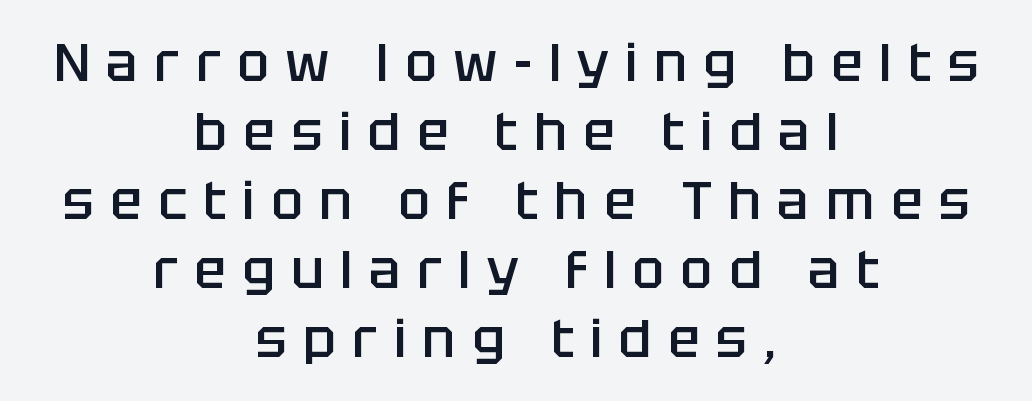
These lines carry some extra weight — a demibold, not a full bold. Baseline-to-baseline distance is the conventional proportion of letter height. This sample uses an upright cut, with every glyph sitting square on the baseline. The space directly below the letters is spotless. A typesetter would call this proportional, since set widths differ per character.
